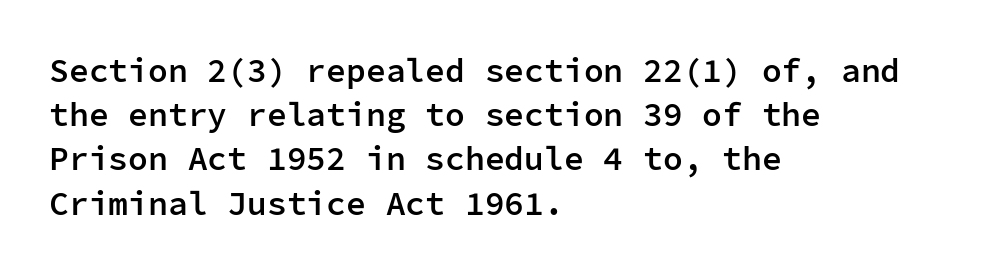
{"serif": "no", "italic": "no", "bold": "semi", "weight": "semibold", "width": "normal", "stroke_contrast": "low", "x_height": "medium", "monospaced": "yes", "underline": "no", "align": "left", "line_spacing": "normal", "line_spacing_ratio": 1.34, "letter_spacing": "normal", "letter_spacing_em": 0.0, "glyph_px": 33}
